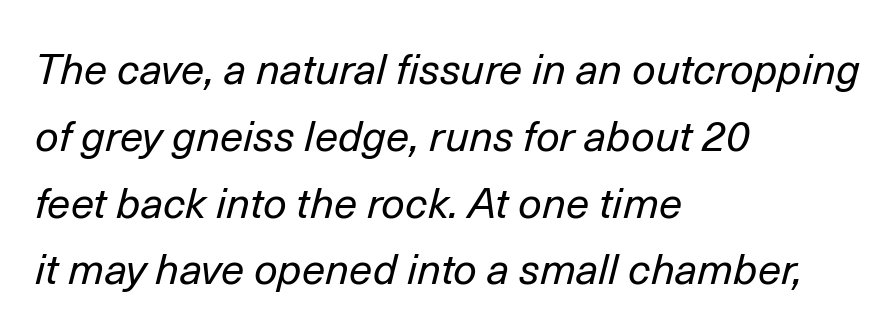
Q: Is the text bold? A: No.
Q: Is the text italic (slanted)? A: Yes, it leans right by about 14 degrees.
Q: Is the text underlined? A: No.
Q: How is the paragraph aligned? A: Left-aligned.
Q: Is the spacing between letters normal or unusually wide? A: Normal.
Q: Is the spacing between lines tight, normal or loose? A: Normal.
Q: Width (condensed, normal, or wide)? A: Normal.
Q: Stroke contrast? A: Low.
Q: x-height? A: Medium.
Q: Monospaced? A: No.
